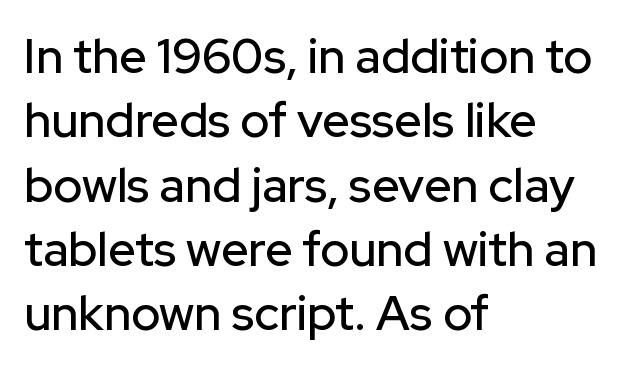
The image shows 48 px sans-serif type, upright; set left-aligned, normal line spacing (1.34x), normal letter spacing, not underlined; low stroke contrast and a medium x-height.
